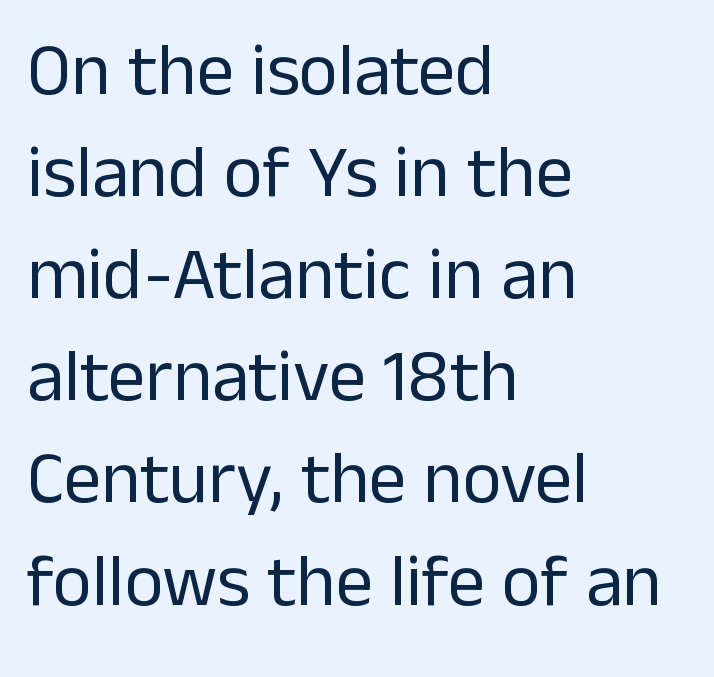
The image shows 74 px regular-weight sans-serif type, upright; set left-aligned, normal line spacing (1.38x), normal letter spacing, not underlined; low stroke contrast and a medium x-height.
